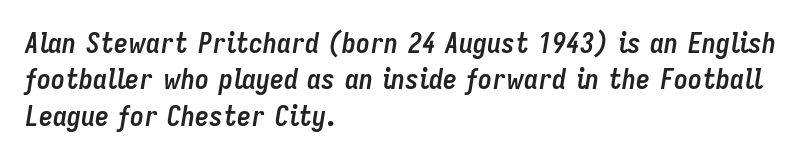
{"italic": "yes", "lean": "right", "slant_degrees": 9, "bold": "yes", "weight": "semibold", "width": "condensed", "stroke_contrast": "low", "x_height": "medium", "monospaced": "no", "underline": "no", "align": "left", "line_spacing": "normal", "line_spacing_ratio": 1.3, "letter_spacing": "normal", "letter_spacing_em": 0.0, "glyph_px": 28}
